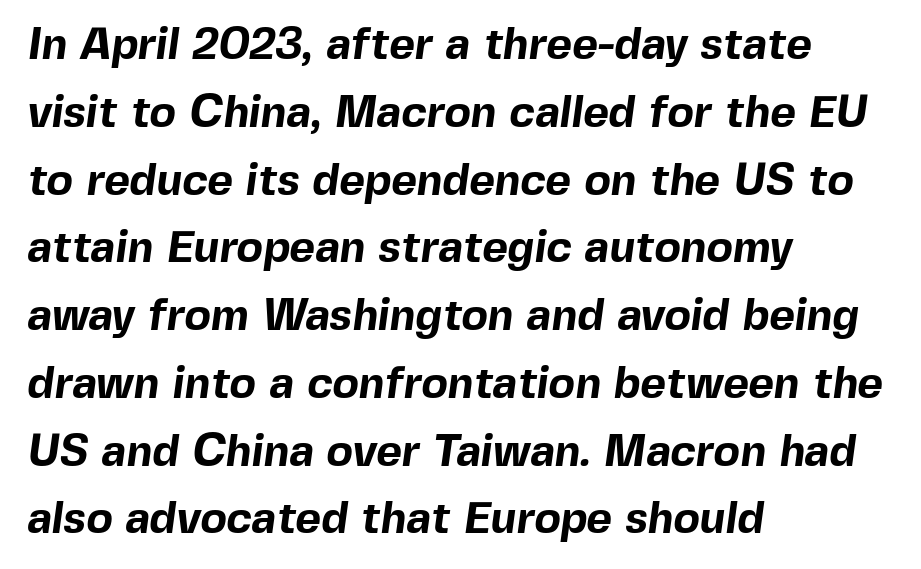
The image shows 44 px bold sans-serif type; set left-aligned, normal line spacing (1.54x), normal letter spacing, not underlined; a medium x-height.
